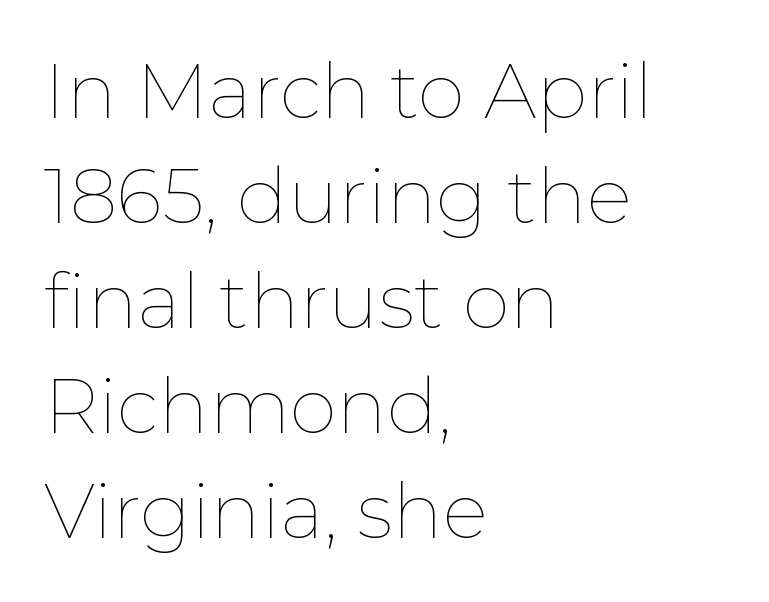
The image shows 76 px thin type, upright; set left-aligned, normal line spacing (1.38x), normal letter spacing, not underlined; low stroke contrast and a medium x-height.
